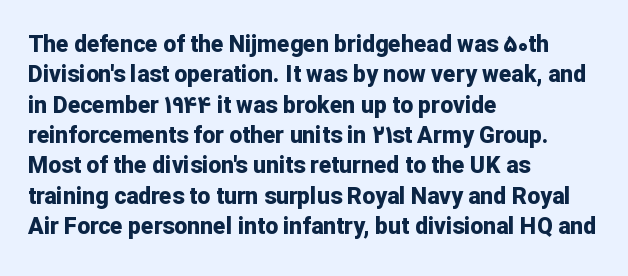
{"italic": "no", "bold": "yes", "underline": "no", "align": "left", "line_spacing": "normal", "line_spacing_ratio": 1.32, "letter_spacing": "normal", "letter_spacing_em": 0.0, "glyph_px": 23}
